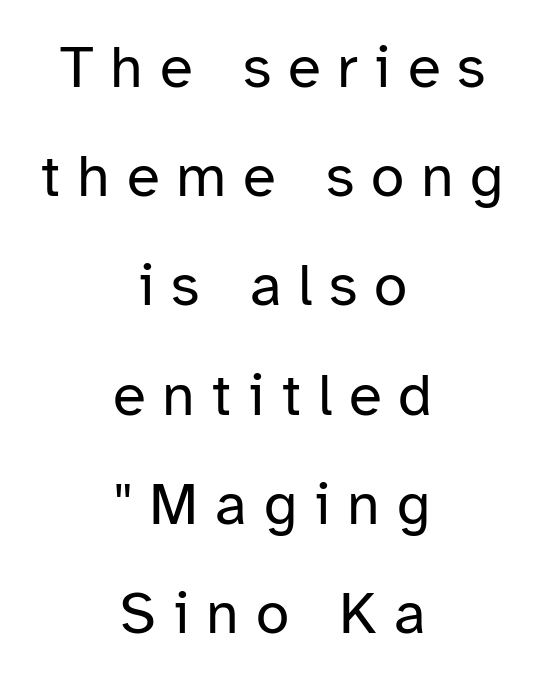
{"serif": "no", "italic": "no", "bold": "no", "weight": "regular", "width": "normal", "stroke_contrast": "low", "x_height": "medium", "monospaced": "no", "underline": "no", "align": "center", "line_spacing_ratio": 1.82, "letter_spacing": "wide", "letter_spacing_em": 0.28, "glyph_px": 60}
